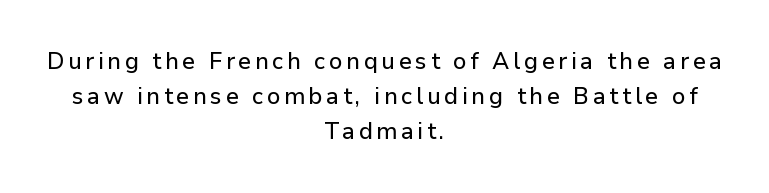
The compositor balanced each line on the midline. This sample keeps an unexceptional amount of space between lines. Check the space under the baseline: it is left empty. Do the letters lean? They stand straight.
